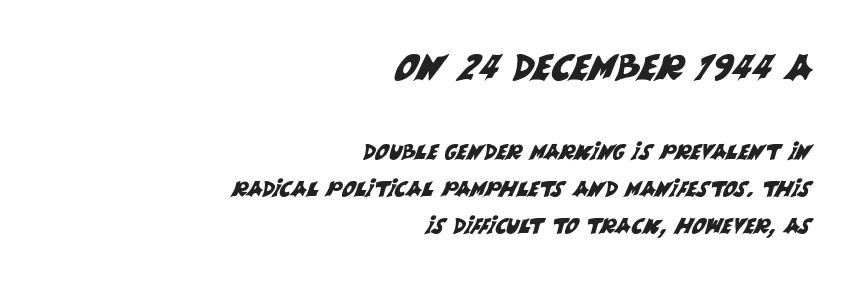
The image shows 36 px sans-serif type; set right-aligned, line spacing 1.77x, normal letter spacing, not underlined; the first (top) block is 1.71x larger; medium stroke contrast and a large x-height.
